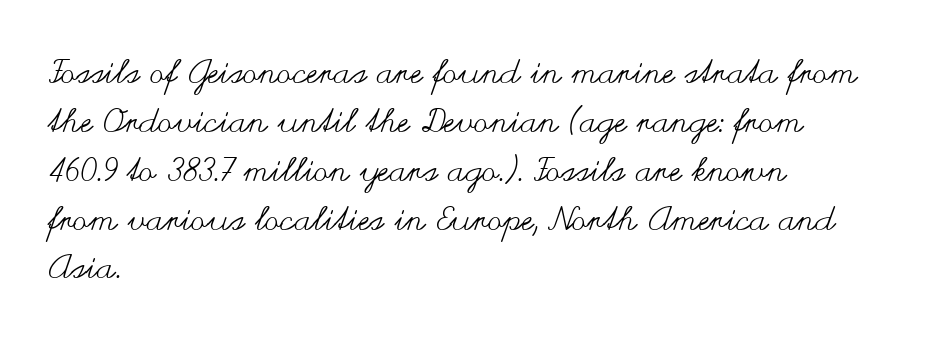
No extra ink here — the face is not bold. Words float on clear page, feet unadorned. The block of text has a typical density, with ordinary space between rows. This sample is left-justified, so line endings fall wherever the words run out.
